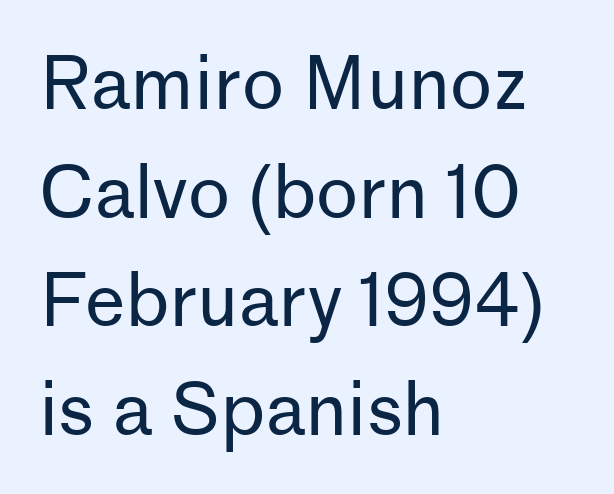
Q: Is the text bold? A: No.
Q: Is the text italic (slanted)? A: No, it is upright.
Q: Is the typeface a serif or a sans-serif typeface? A: Sans-serif.
Q: Is the text underlined? A: No.
Q: How is the paragraph aligned? A: Left-aligned.
Q: Is the spacing between letters normal or unusually wide? A: Normal.
Q: Is the spacing between lines tight, normal or loose? A: Normal.
Q: Width (condensed, normal, or wide)? A: Normal.
Q: Stroke contrast? A: Low.
Q: x-height? A: Medium.
Q: Monospaced? A: No.
